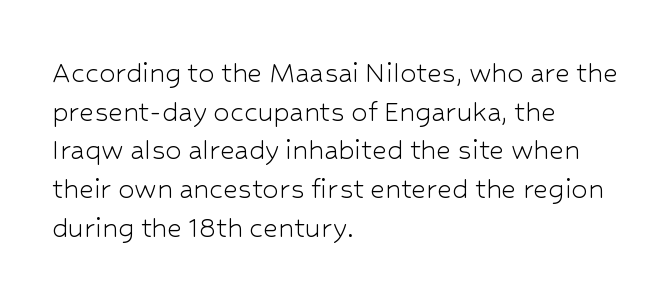
The image shows 32 px light sans-serif type, upright; set left-aligned, line spacing 1.21x, normal letter spacing, not underlined; low stroke contrast and a medium x-height.
